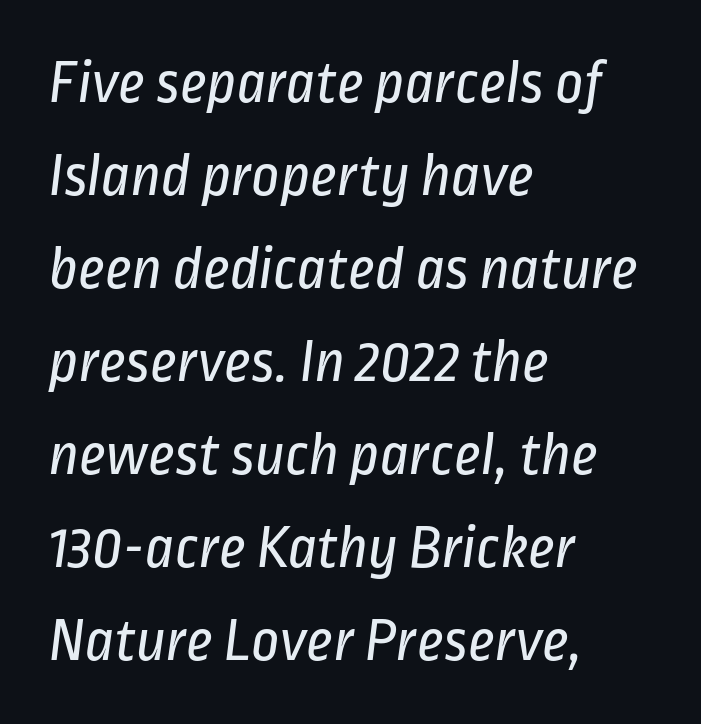
Q: Is the text bold? A: No.
Q: Is the typeface a serif or a sans-serif typeface? A: Sans-serif.
Q: Is the text underlined? A: No.
Q: How is the paragraph aligned? A: Left-aligned.
Q: Is the spacing between letters normal or unusually wide? A: Normal.
Q: Is the spacing between lines tight, normal or loose? A: Normal.
Q: Width (condensed, normal, or wide)? A: Condensed.
Q: Stroke contrast? A: Low.
Q: x-height? A: Medium.
Q: Monospaced? A: No.
